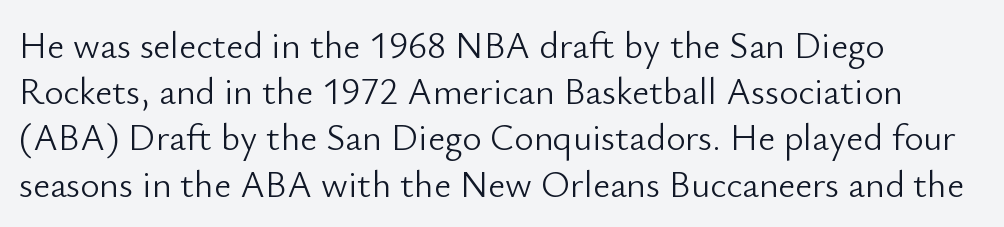
Q: Is the text bold? A: No.
Q: Is the text italic (slanted)? A: No, it is upright.
Q: Is the typeface a serif or a sans-serif typeface? A: Sans-serif.
Q: Is the text underlined? A: No.
Q: How is the paragraph aligned? A: Left-aligned.
Q: Is the spacing between letters normal or unusually wide? A: Normal.
Q: Is the spacing between lines tight, normal or loose? A: Normal.
Q: Width (condensed, normal, or wide)? A: Normal.
Q: Stroke contrast? A: Low.
Q: x-height? A: Small.
Q: Monospaced? A: No.
